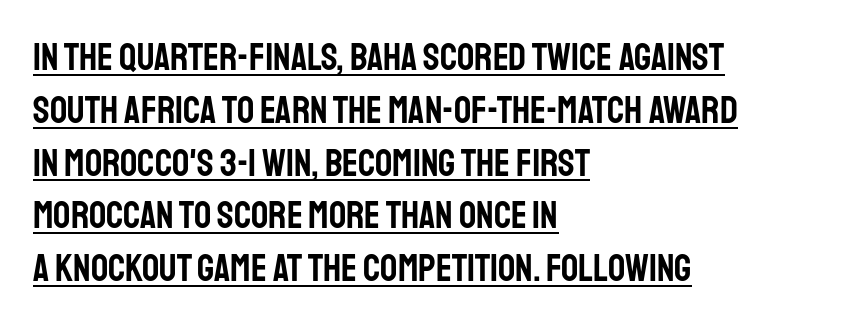
Q: Is the text italic (slanted)? A: No, it is upright.
Q: Is the typeface a serif or a sans-serif typeface? A: Sans-serif.
Q: Is the text underlined? A: Yes.
Q: How is the paragraph aligned? A: Left-aligned.
Q: Is the spacing between letters normal or unusually wide? A: Normal.
Q: Is the spacing between lines tight, normal or loose? A: Normal.
Q: Width (condensed, normal, or wide)? A: Condensed.
Q: Stroke contrast? A: Low.
Q: x-height? A: Large.
Q: Monospaced? A: No.
